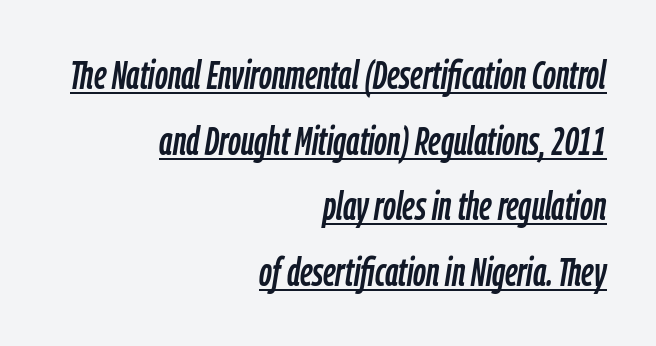
Q: Is the text italic (slanted)? A: Yes, it leans right by about 9 degrees.
Q: Is the text underlined? A: Yes.
Q: How is the paragraph aligned? A: Right-aligned.
Q: Is the spacing between letters normal or unusually wide? A: Normal.
Q: Is the spacing between lines tight, normal or loose? A: Normal.
Q: Width (condensed, normal, or wide)? A: Condensed.
Q: Stroke contrast? A: Low.
Q: x-height? A: Medium.
Q: Monospaced? A: No.
